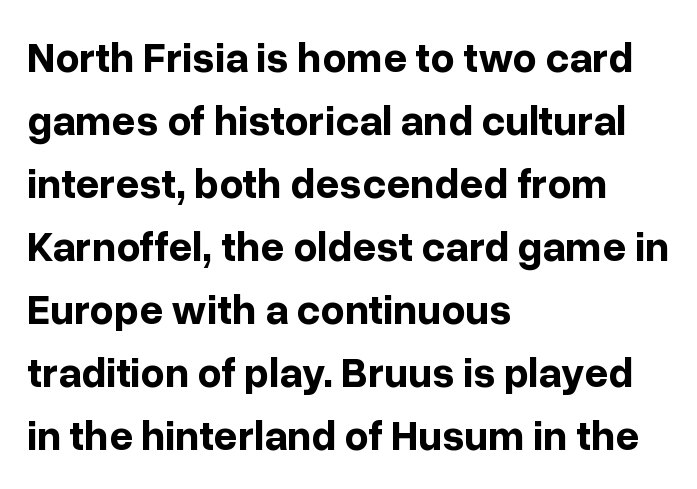
{"serif": "no", "italic": "no", "bold": "yes", "weight": "bold", "width": "normal", "stroke_contrast": "low", "x_height": "medium", "monospaced": "no", "underline": "no", "align": "left", "line_spacing": "normal", "line_spacing_ratio": 1.5, "letter_spacing": "normal", "letter_spacing_em": 0.0, "glyph_px": 42}
